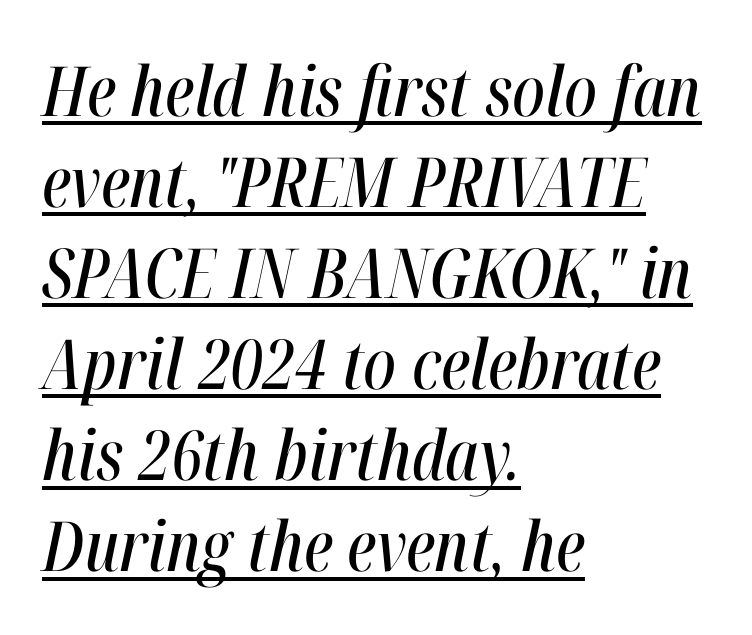
The image shows 69 px condensed type, italic (leaning right); set left-aligned, normal line spacing (1.32x), normal letter spacing, underlined; high stroke contrast and a medium x-height.
